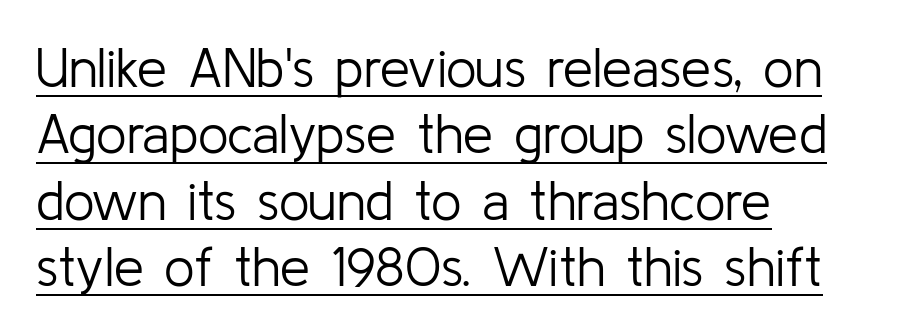
{"serif": "no", "italic": "no", "bold": "no", "weight": "light", "width": "normal", "stroke_contrast": "low", "x_height": "medium", "monospaced": "no", "underline": "yes", "align": "left", "line_spacing_ratio": 1.23, "letter_spacing": "normal", "letter_spacing_em": 0.0, "glyph_px": 54}
